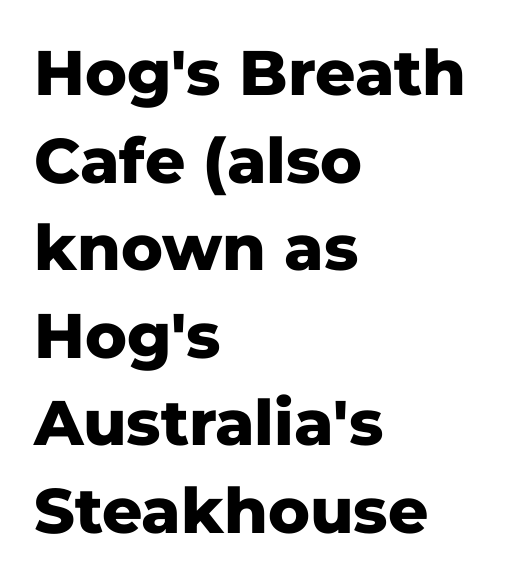
Honestly, there is no underline to notice here at all. Italic: no, the glyphs are upright roman. Is there much room between lines? A standard amount, neither cramped nor airy. Typographically, this falls in the sans-serif category. Observe the ordinary spacing: letters are neighbours, not strangers. The passage shown is emphatically bold.
